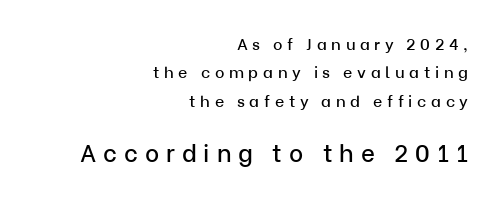
The ragged edge is on the left, which tells us the setting is flush right. It's the straight-up-and-down kind of type. The composition opens small and finishes big. The glyphs are unaccompanied by any horizontal stroke below them.
